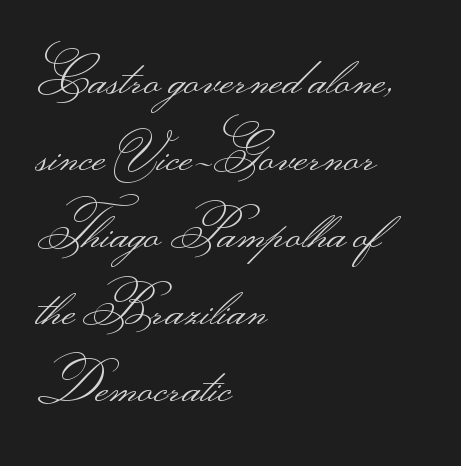
Each letter keeps its own natural width here, so spacing adapts to shape. Plain, unruled lines of type. Weight: in the light-to-regular range. Words appear dense and cohesive because spacing is normal. These lines are composed in type without serifs.
